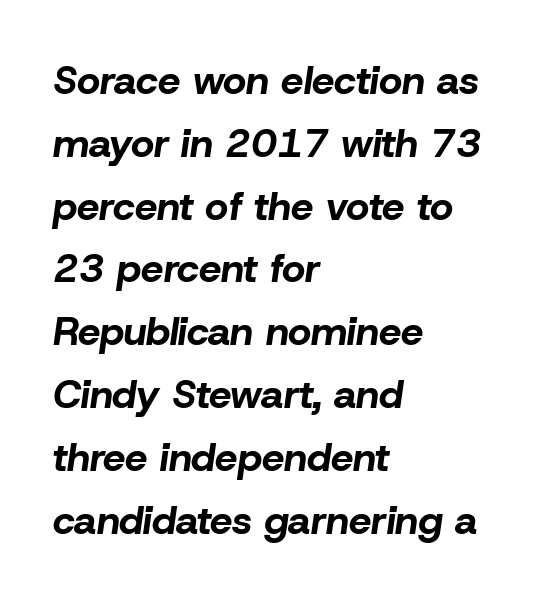
The image shows 40 px bold type, italic (leaning right); set left-aligned, normal line spacing (1.57x), normal letter spacing, not underlined; low stroke contrast and a medium x-height.
